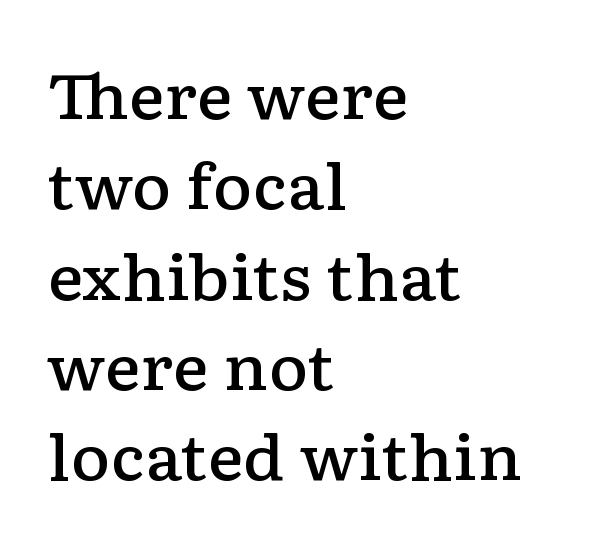
The image shows 61 px semibold, wide serif type, upright; set left-aligned, normal line spacing (1.48x), normal letter spacing, not underlined; low stroke contrast and a medium x-height.
